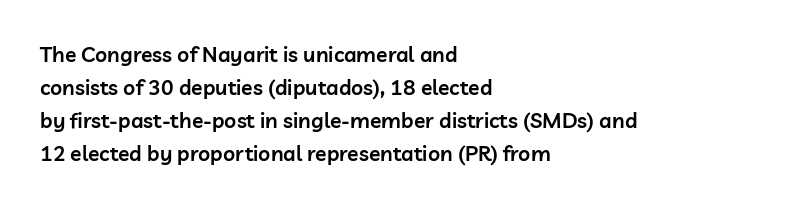
Q: Is the text bold? A: Semi-bold.
Q: Is the text italic (slanted)? A: No, it is upright.
Q: Is the text underlined? A: No.
Q: How is the paragraph aligned? A: Left-aligned.
Q: Is the spacing between letters normal or unusually wide? A: Normal.
Q: Is the spacing between lines tight, normal or loose? A: Normal.
